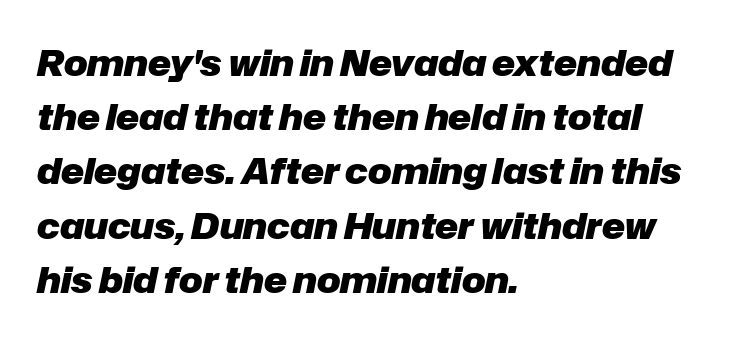
{"italic": "yes", "lean": "right", "slant_degrees": 12, "bold": "yes", "weight": "heavy", "width": "normal", "stroke_contrast": "low", "x_height": "medium", "monospaced": "no", "underline": "no", "align": "left", "line_spacing": "normal", "line_spacing_ratio": 1.55, "letter_spacing": "normal", "letter_spacing_em": 0.0, "glyph_px": 35}
